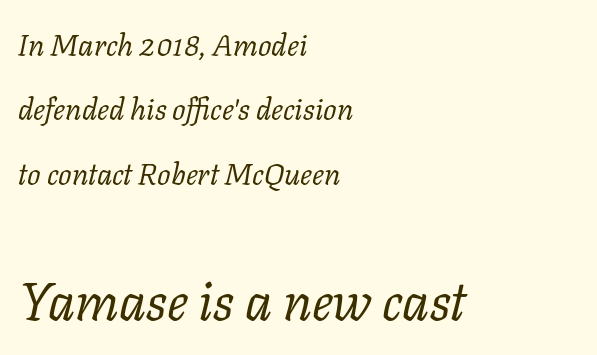
Q: Is the text bold? A: No.
Q: Is the text italic (slanted)? A: Yes, it leans right by about 11 degrees.
Q: Is the typeface a serif or a sans-serif typeface? A: Serif.
Q: Is the text underlined? A: No.
Q: How is the paragraph aligned? A: Left-aligned.
Q: Is the spacing between letters normal or unusually wide? A: Normal.
Q: Is the spacing between lines tight, normal or loose? A: Loose.
Q: Which block of text is set in a larger size, the first (top) or the second (bottom)? A: The second (bottom) one.
Q: Width (condensed, normal, or wide)? A: Normal.
Q: Stroke contrast? A: Low.
Q: x-height? A: Medium.
Q: Monospaced? A: No.
